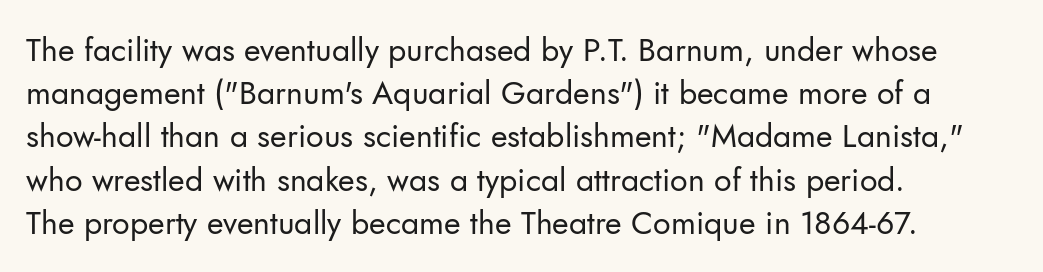
Q: Is the text bold? A: No.
Q: Is the text italic (slanted)? A: No, it is upright.
Q: Is the typeface a serif or a sans-serif typeface? A: Sans-serif.
Q: Is the text underlined? A: No.
Q: How is the paragraph aligned? A: Left-aligned.
Q: Is the spacing between letters normal or unusually wide? A: Normal.
Q: Is the spacing between lines tight, normal or loose? A: Normal.
Q: Width (condensed, normal, or wide)? A: Normal.
Q: Stroke contrast? A: Low.
Q: x-height? A: Small.
Q: Monospaced? A: No.
